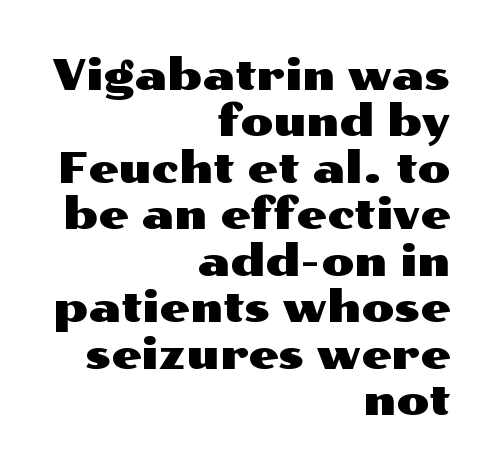
The passage shown is not underscored anywhere. Is there any slant? The stems are plumb. Students, note that the glyphs here touch the page at normal intervals. The vertical gap from one line to the next is small. I'd call this a sans setting — the letters go barefoot. Varying glyph widths throughout — classic text-font behaviour.
